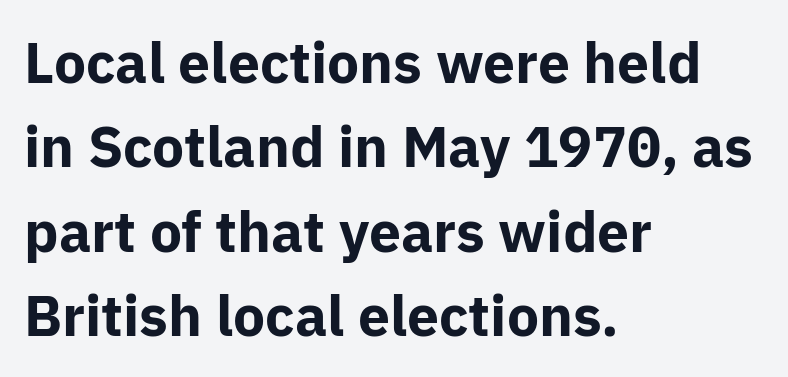
The image shows 57 px bold sans-serif type, upright; set left-aligned, normal line spacing (1.48x), normal letter spacing, not underlined; low stroke contrast and a medium x-height.
